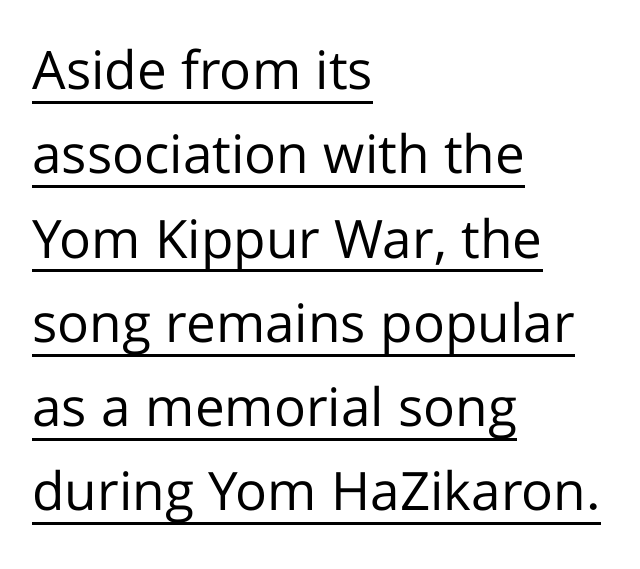
The image shows 53 px regular-weight sans-serif type, upright; set left-aligned, normal line spacing (1.59x), normal letter spacing, underlined; low stroke contrast and a medium x-height.
